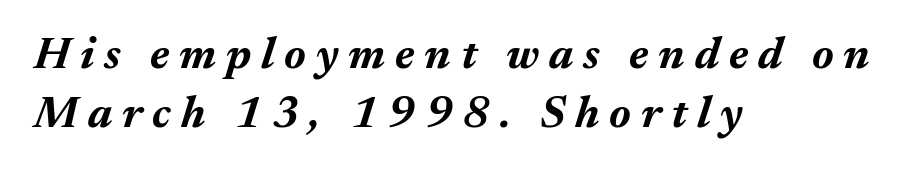
{"italic": "yes", "lean": "right", "slant_degrees": 17, "bold": "yes", "weight": "bold", "width": "normal", "stroke_contrast": "medium", "x_height": "medium", "monospaced": "no", "underline": "no", "align": "left", "line_spacing": "normal", "line_spacing_ratio": 1.32, "letter_spacing": "wide", "letter_spacing_em": 0.22, "glyph_px": 45}
